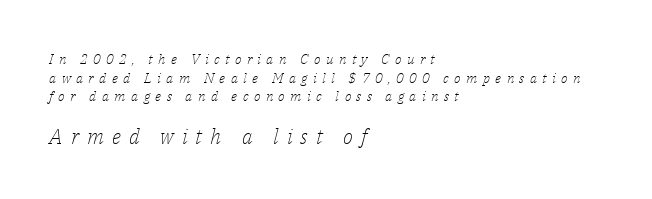
{"italic": "yes", "lean": "right", "slant_degrees": 14, "bold": "no", "underline": "no", "align": "left", "line_spacing": "normal", "line_spacing_ratio": 1.33, "letter_spacing": "wide", "letter_spacing_em": 0.38, "larger_block": "second", "size_ratio": 1.5, "glyph_px": 21}
